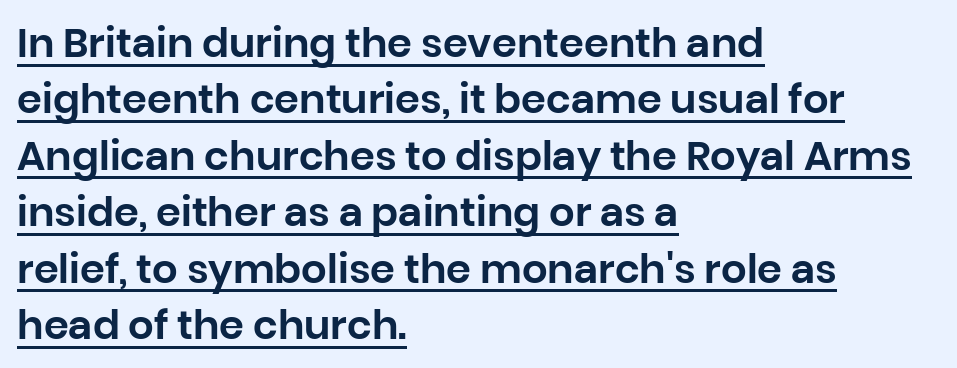
Is the letter spacing exaggerated? No — it looks like the ordinary default. The face used here is proportionally spaced, like ordinary book or web type. The type sits square on the baseline with zero lean. These characters rest on top of a visible drawn line. A student would call this left alignment; a typographer would say flush left, rag right.
